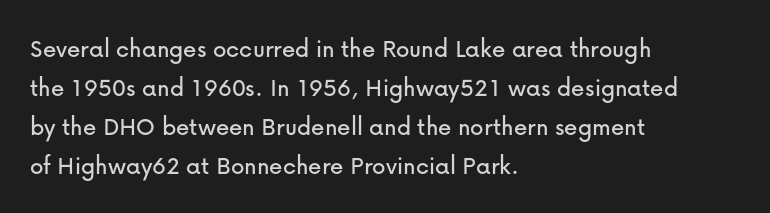
{"italic": "no", "underline": "no", "align": "left", "line_spacing": "normal", "line_spacing_ratio": 1.44, "letter_spacing": "normal", "letter_spacing_em": 0.0, "glyph_px": 27}
